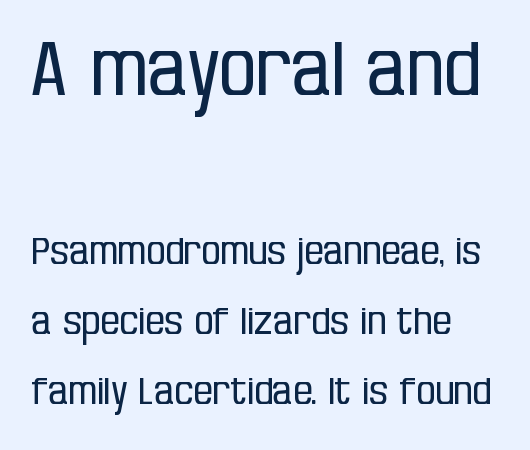
{"serif": "no", "italic": "no", "bold": "no", "weight": "regular", "width": "condensed", "stroke_contrast": "low", "x_height": "large", "monospaced": "no", "underline": "no", "line_spacing_ratio": 1.85, "letter_spacing": "normal", "letter_spacing_em": 0.0, "larger_block": "first", "size_ratio": 1.97, "glyph_px": 75}
